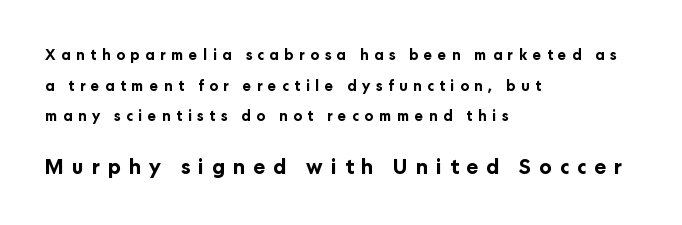
Here the glyphs are tracked loosely, breaking word shapes into spaced letters. Ordinary non-slanted type is in use. Words float on clear page, feet unadorned. The typesetting leans heavy: a genuine bold. These lines stack with their left ends in a neat column.
